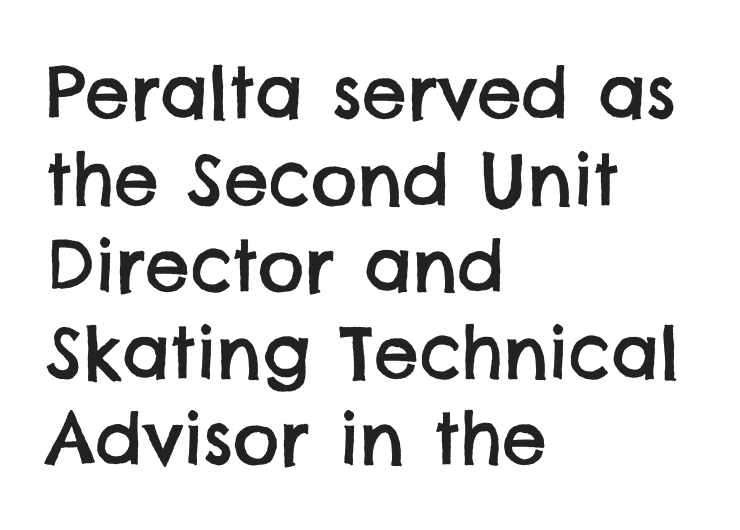
{"serif": "no", "width": "normal", "stroke_contrast": "low", "x_height": "large", "monospaced": "no", "underline": "no", "align": "left", "line_spacing_ratio": 1.22, "letter_spacing": "normal", "letter_spacing_em": 0.0, "glyph_px": 71}
